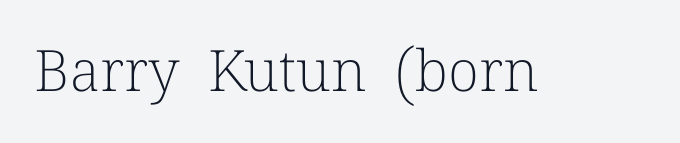
Q: Is the text bold? A: No.
Q: Is the text italic (slanted)? A: No, it is upright.
Q: Is the typeface a serif or a sans-serif typeface? A: Serif.
Q: Is the text underlined? A: No.
Q: Is the spacing between letters normal or unusually wide? A: Normal.
Q: Width (condensed, normal, or wide)? A: Normal.
Q: Stroke contrast? A: Low.
Q: x-height? A: Medium.
Q: Monospaced? A: No.
